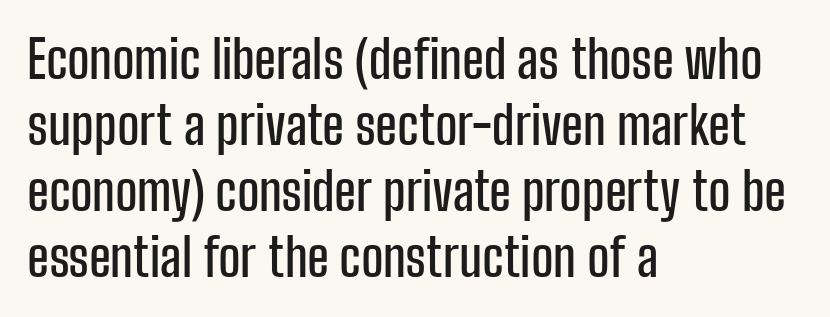
You could not count columns in this text — the font is proportionally spaced. Evenly set lines give the paragraph a standard silhouette. Unlike italic type, these characters show no tilt at all. The passage shown is typeset with a sans-serif family. Each row of text sits above clean, open space. In CSS terms this would be text-align: left.
